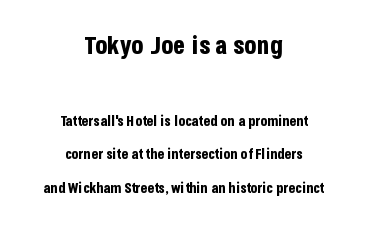
{"italic": "no", "bold": "yes", "underline": "no", "align": "center", "line_spacing": "loose", "line_spacing_ratio": 2.39, "letter_spacing": "normal", "letter_spacing_em": 0.0, "larger_block": "first", "size_ratio": 1.79, "glyph_px": 25}
